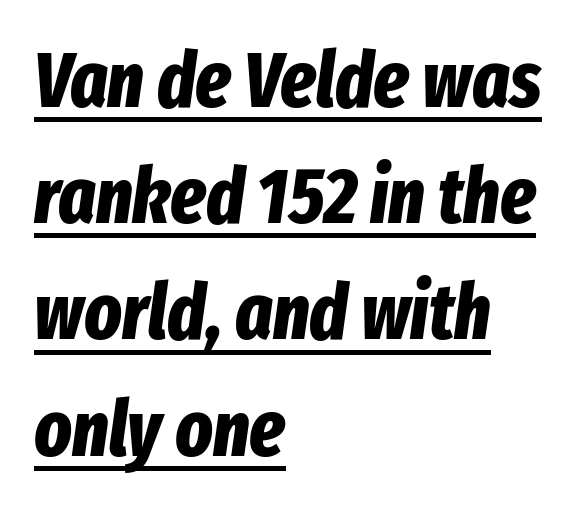
Q: Is the text bold? A: Yes.
Q: Is the text italic (slanted)? A: Yes, it leans right by about 8 degrees.
Q: Is the text underlined? A: Yes.
Q: How is the paragraph aligned? A: Left-aligned.
Q: Is the spacing between letters normal or unusually wide? A: Normal.
Q: Is the spacing between lines tight, normal or loose? A: Normal.
Q: Width (condensed, normal, or wide)? A: Condensed.
Q: Stroke contrast? A: Low.
Q: x-height? A: Medium.
Q: Monospaced? A: No.
